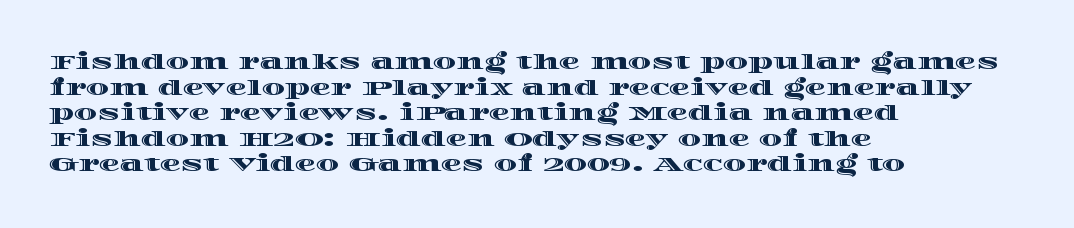
The image shows 21 px text type, upright; set left-aligned, line spacing 1.22x, normal letter spacing, not underlined.
